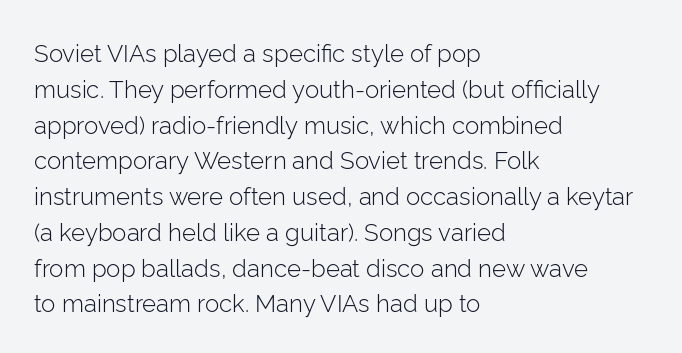
The setting favours the left margin, as ordinary paragraphs usually do. Upright lettering throughout. Letter spacing: default. No chunkiness to these letters — they're not bold.
